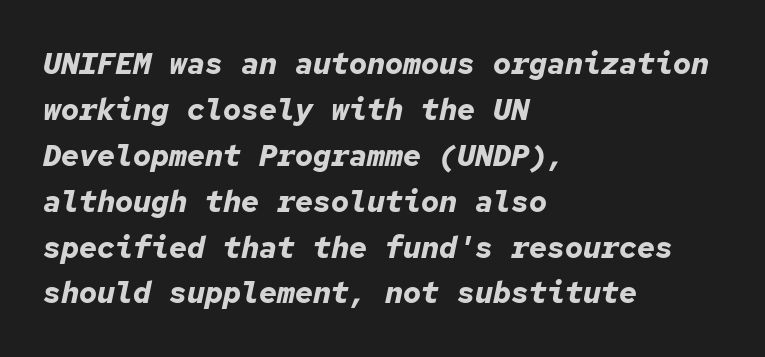
The image shows 30 px bold type, italic (leaning right), monospaced; set left-aligned, normal line spacing (1.53x), normal letter spacing, not underlined; low stroke contrast and a medium x-height.
